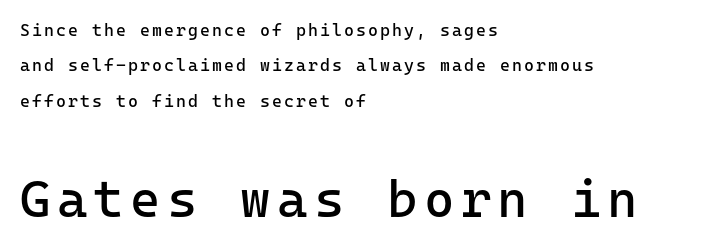
Think of a typewriter: that constant character pitch is what you see here. The passage shown stacks its lines with a broad gap. If you drew a ruler down the left edge, every line would touch it. The letters stand straight up with perfectly vertical stems.
